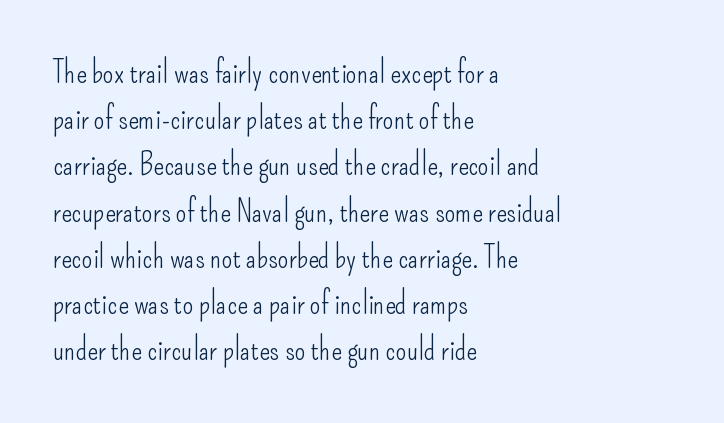
{"serif": "no", "italic": "no", "bold": "no", "weight": "light", "width": "condensed", "stroke_contrast": "low", "x_height": "small", "monospaced": "no", "underline": "no", "align": "left", "line_spacing": "normal", "line_spacing_ratio": 1.49, "letter_spacing": "normal", "letter_spacing_em": 0.0, "glyph_px": 31}
